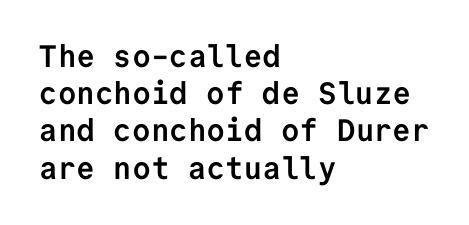
The image shows 31 px semibold sans-serif type, upright, monospaced; set left-aligned, line spacing 1.2x, normal letter spacing, not underlined; low stroke contrast and a medium x-height.
